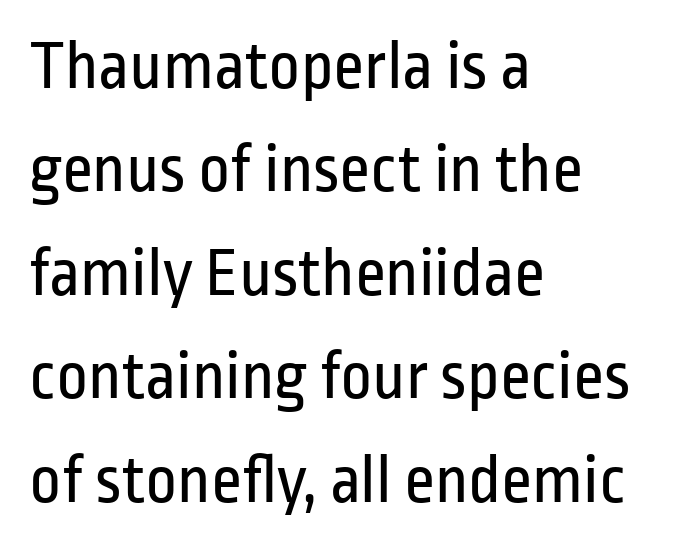
{"serif": "no", "italic": "no", "bold": "no", "weight": "regular", "width": "condensed", "stroke_contrast": "low", "x_height": "medium", "monospaced": "no", "underline": "no", "align": "left", "line_spacing": "normal", "line_spacing_ratio": 1.5, "letter_spacing": "normal", "letter_spacing_em": 0.0, "glyph_px": 69}
